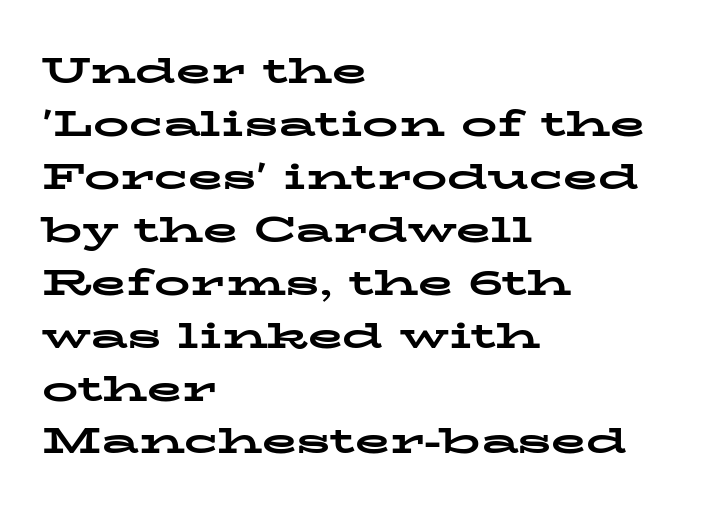
{"serif": "yes", "italic": "no", "bold": "yes", "weight": "bold", "width": "wide", "stroke_contrast": "low", "x_height": "medium", "monospaced": "no", "underline": "no", "align": "left", "line_spacing": "normal", "line_spacing_ratio": 1.47, "letter_spacing": "normal", "letter_spacing_em": 0.0, "glyph_px": 36}
